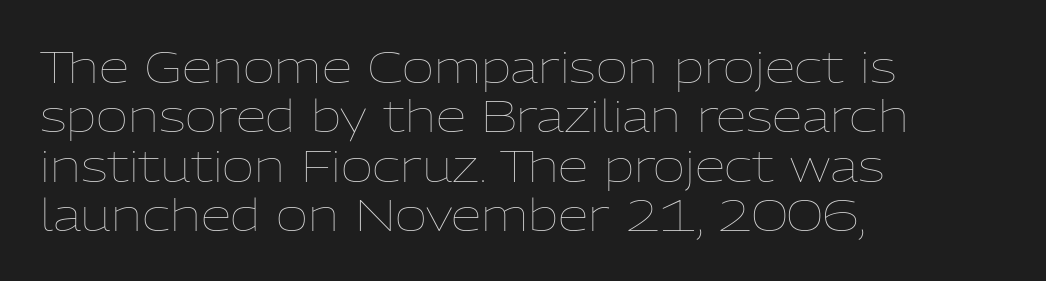
Q: Is the text bold? A: No.
Q: Is the text italic (slanted)? A: No, it is upright.
Q: Is the text underlined? A: No.
Q: How is the paragraph aligned? A: Left-aligned.
Q: Is the spacing between letters normal or unusually wide? A: Normal.
Q: Is the spacing between lines tight, normal or loose? A: Tight.
Q: Width (condensed, normal, or wide)? A: Normal.
Q: Stroke contrast? A: Low.
Q: x-height? A: Medium.
Q: Monospaced? A: No.
